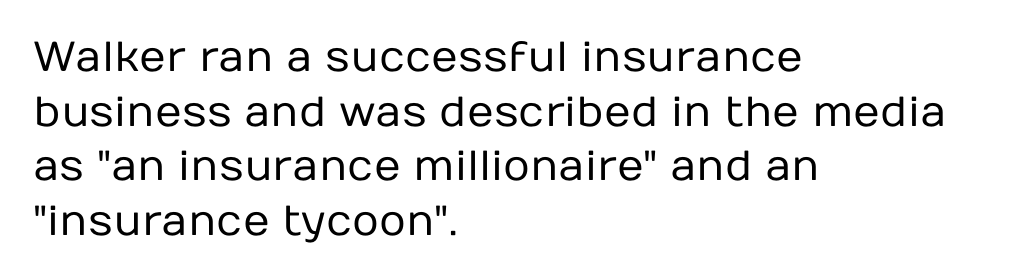
Q: Is the text bold? A: No.
Q: Is the text italic (slanted)? A: No, it is upright.
Q: Is the typeface a serif or a sans-serif typeface? A: Sans-serif.
Q: Is the text underlined? A: No.
Q: How is the paragraph aligned? A: Left-aligned.
Q: Is the spacing between letters normal or unusually wide? A: Normal.
Q: Is the spacing between lines tight, normal or loose? A: Normal.
Q: Width (condensed, normal, or wide)? A: Normal.
Q: Stroke contrast? A: Low.
Q: x-height? A: Medium.
Q: Monospaced? A: No.
